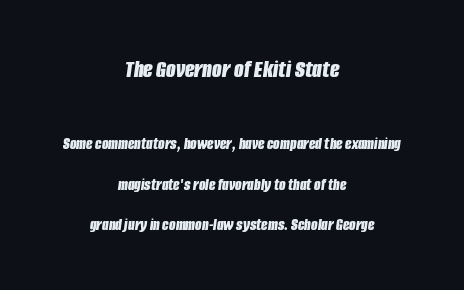
The image shows 25 px bold type, italic (leaning right); set centered, loose line spacing (2.37x), normal letter spacing, not underlined; the first (top) block is 1.47x larger.
